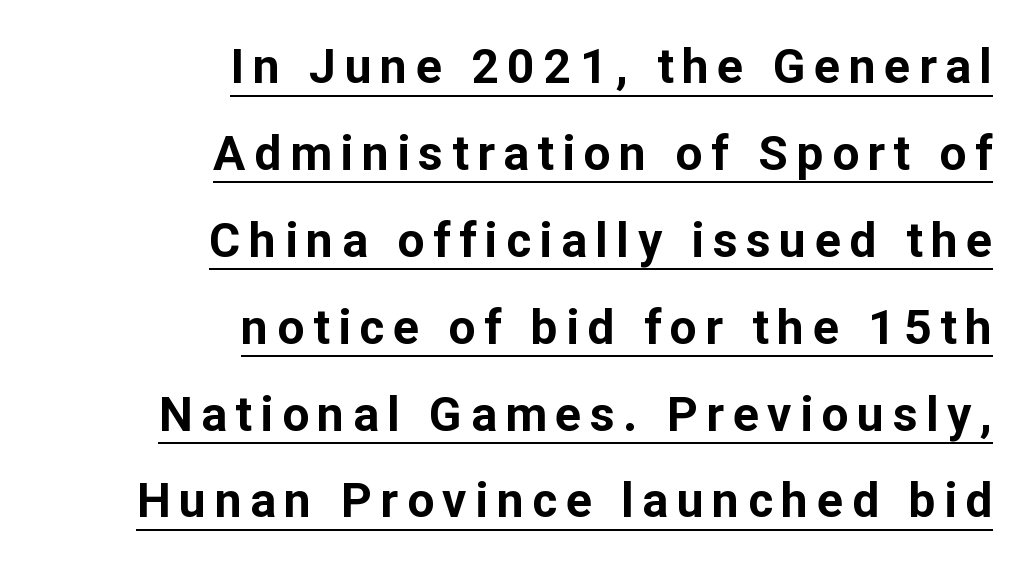
The image shows 48 px bold sans-serif type, upright; set right-aligned, line spacing 1.81x, underlined; low stroke contrast and a medium x-height.
